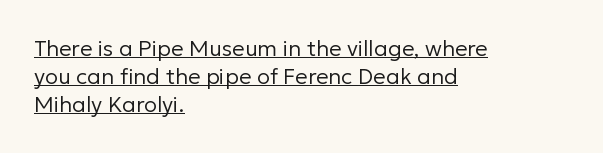
Q: Is the text bold? A: No.
Q: Is the text italic (slanted)? A: No, it is upright.
Q: Is the text underlined? A: Yes.
Q: How is the paragraph aligned? A: Left-aligned.
Q: Is the spacing between letters normal or unusually wide? A: Normal.
Q: Is the spacing between lines tight, normal or loose? A: Normal.
